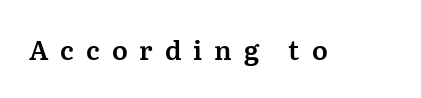
The specimen omits any rule beneath the text block's lines. Someone cranked the tracking dial way up on this one. It's the straight-up-and-down kind of type.
